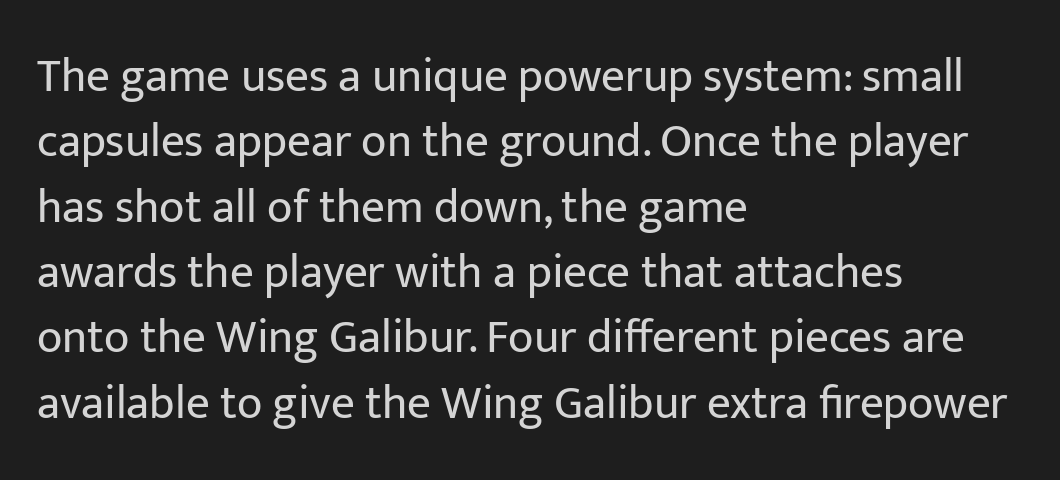
{"serif": "no", "italic": "no", "bold": "no", "weight": "regular", "width": "normal", "stroke_contrast": "low", "x_height": "medium", "monospaced": "no", "underline": "no", "align": "left", "line_spacing": "normal", "line_spacing_ratio": 1.39, "letter_spacing": "normal", "letter_spacing_em": 0.0, "glyph_px": 47}
